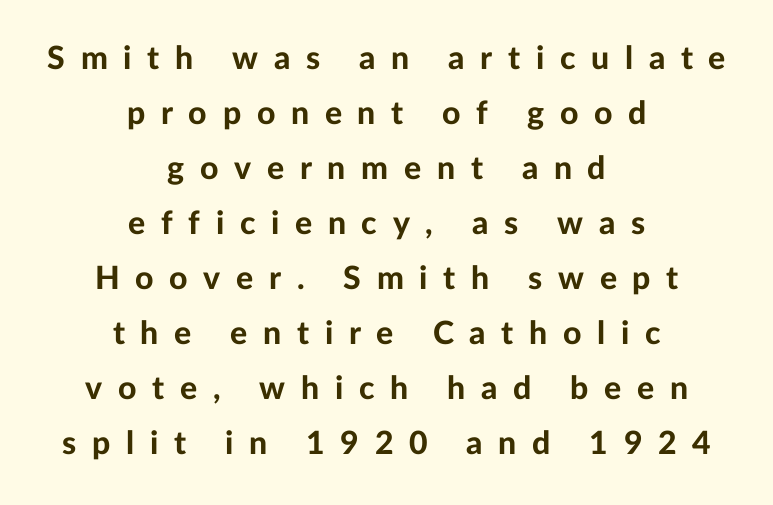
{"serif": "no", "italic": "no", "bold": "yes", "weight": "bold", "width": "normal", "stroke_contrast": "low", "x_height": "medium", "monospaced": "no", "underline": "no", "align": "center", "line_spacing_ratio": 1.72, "letter_spacing": "wide", "letter_spacing_em": 0.49, "glyph_px": 32}
